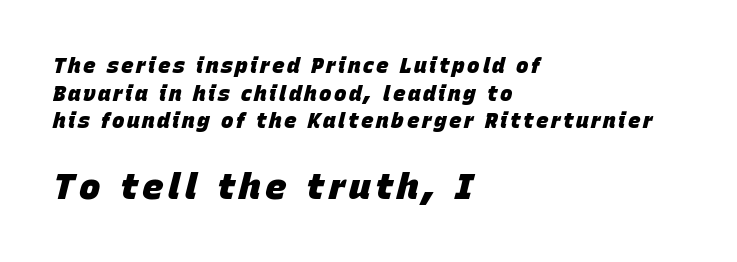
{"italic": "yes", "lean": "right", "slant_degrees": 15, "bold": "yes", "weight": "heavy", "width": "normal", "stroke_contrast": "low", "x_height": "large", "monospaced": "no", "underline": "no", "align": "left", "line_spacing": "normal", "line_spacing_ratio": 1.31, "larger_block": "second", "size_ratio": 1.71, "glyph_px": 36}
